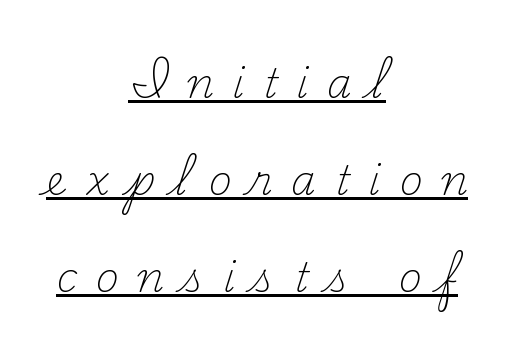
The image shows 40 px light type; set centered, loose line spacing (2.42x), unusually wide letter spacing (+0.46 em), underlined; medium stroke contrast and a small x-height.
